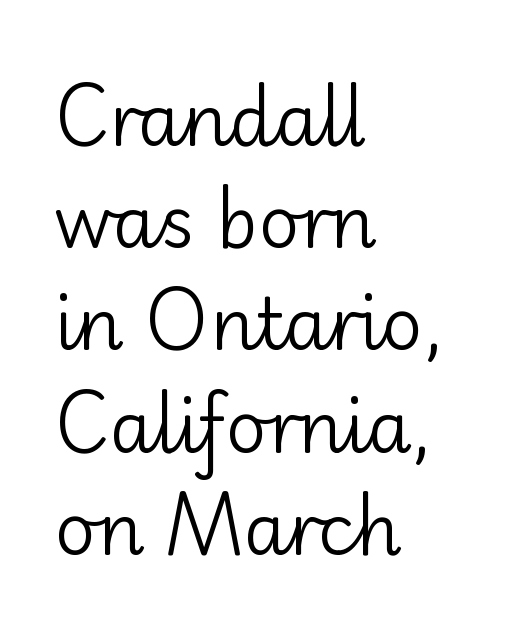
Every character sits straight up, as roman type does. These lines sit exactly where default settings would place them. The lines in this sample share a left origin and differ only in where they stop. What kind of face is this? One without serifs — a sans. A quiet, ordinary-to-light weight characterises the typeface. The face used here is proportionally spaced, like ordinary book or web type.
